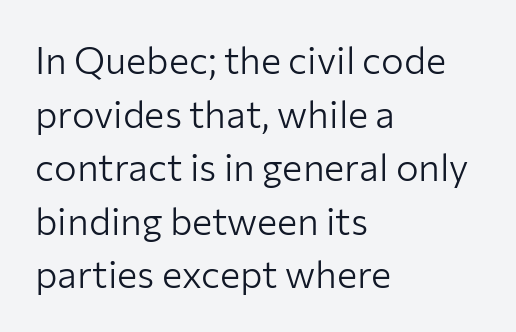
Q: Is the text bold? A: No.
Q: Is the text italic (slanted)? A: No, it is upright.
Q: Is the typeface a serif or a sans-serif typeface? A: Sans-serif.
Q: Is the text underlined? A: No.
Q: How is the paragraph aligned? A: Left-aligned.
Q: Is the spacing between letters normal or unusually wide? A: Normal.
Q: Is the spacing between lines tight, normal or loose? A: Normal.
Q: Width (condensed, normal, or wide)? A: Normal.
Q: Stroke contrast? A: Low.
Q: x-height? A: Medium.
Q: Monospaced? A: No.
